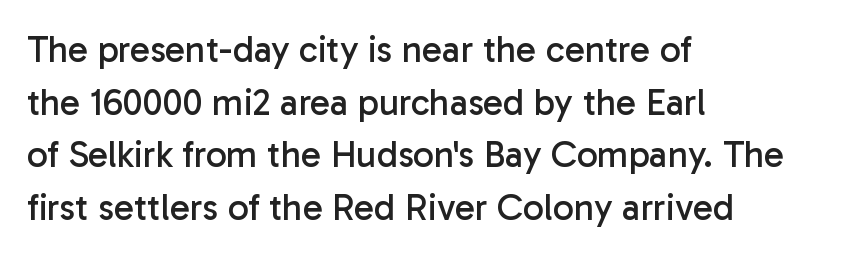
The image shows 37 px regular-weight sans-serif type, upright; set left-aligned, normal line spacing (1.42x), normal letter spacing, not underlined; low stroke contrast and a medium x-height.
